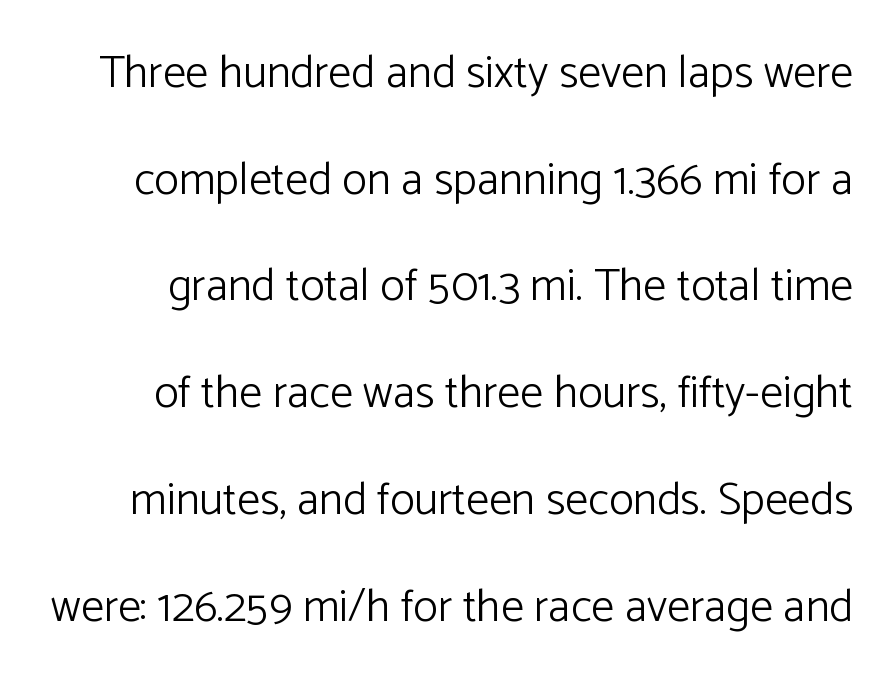
Q: Is the text bold? A: No.
Q: Is the text italic (slanted)? A: No, it is upright.
Q: Is the typeface a serif or a sans-serif typeface? A: Sans-serif.
Q: Is the text underlined? A: No.
Q: Is the spacing between letters normal or unusually wide? A: Normal.
Q: Is the spacing between lines tight, normal or loose? A: Loose.
Q: Width (condensed, normal, or wide)? A: Normal.
Q: Stroke contrast? A: Low.
Q: x-height? A: Medium.
Q: Monospaced? A: No.
